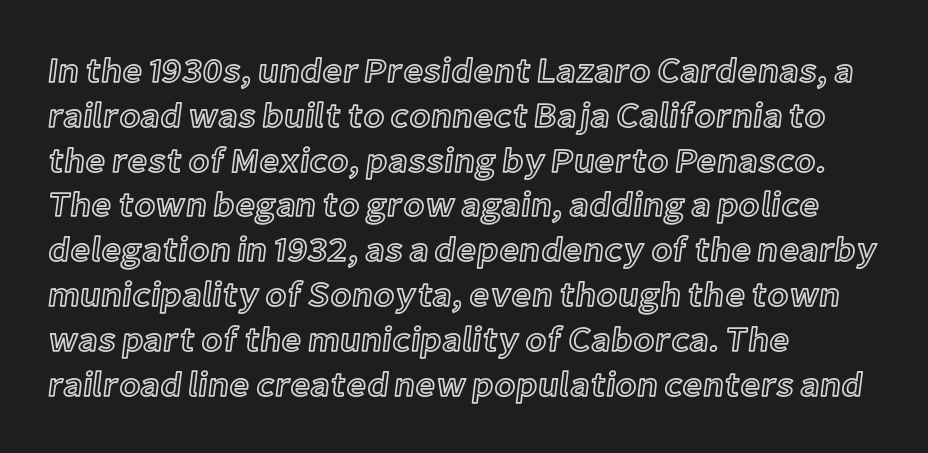
Summary of vertical rhythm: regular, with standard interline spacing. The area under the type is left untouched. Here the designer chose a conventional face with non-uniform glyph widths.
